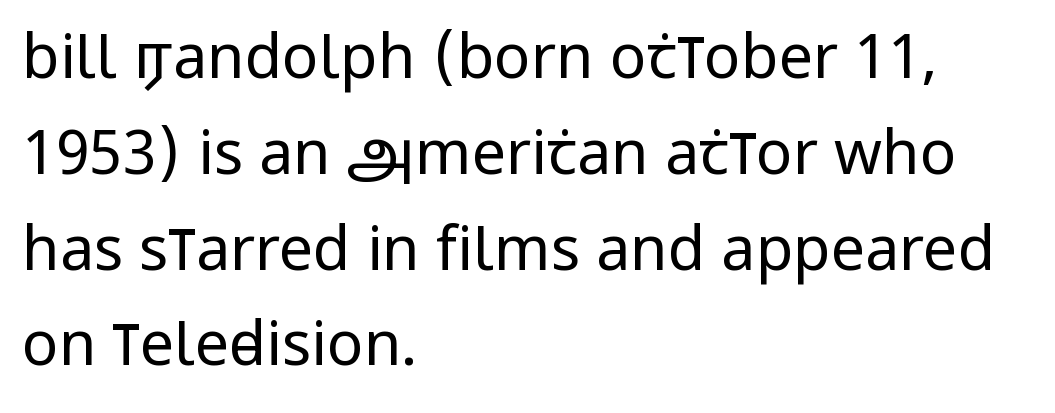
The lines sit at an ordinary, default distance from one another. Bare-footed words on every line. No feet cap the strokes, marking this as sans-serif type. The passage shown is not bold in any degree. Each line starts at the same left margin while the right side varies.
